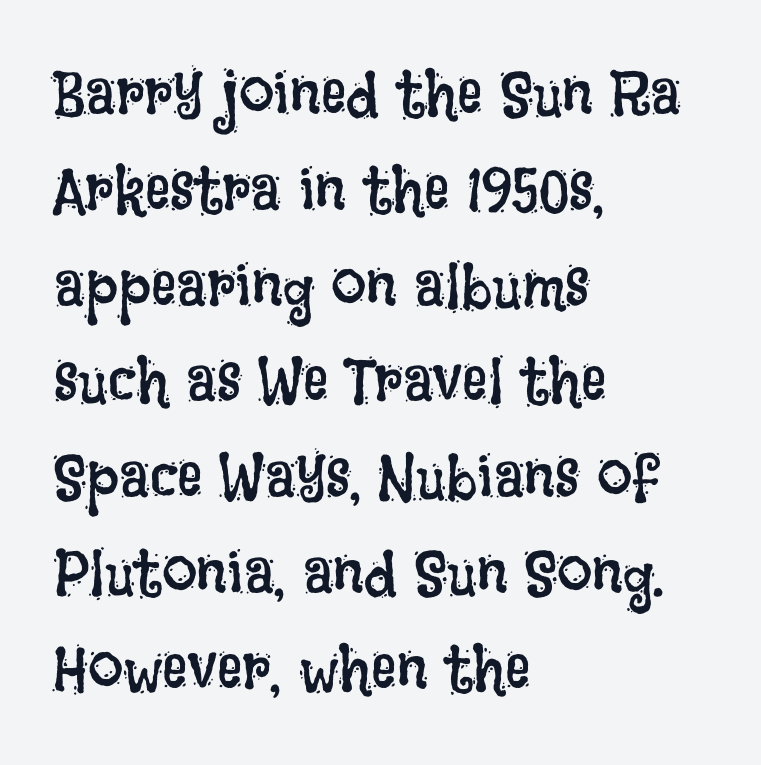
{"italic": "no", "bold": "no", "weight": "regular", "width": "condensed", "stroke_contrast": "low", "x_height": "large", "monospaced": "no", "underline": "no", "align": "left", "line_spacing": "normal", "line_spacing_ratio": 1.52, "letter_spacing": "normal", "letter_spacing_em": 0.0, "glyph_px": 63}
